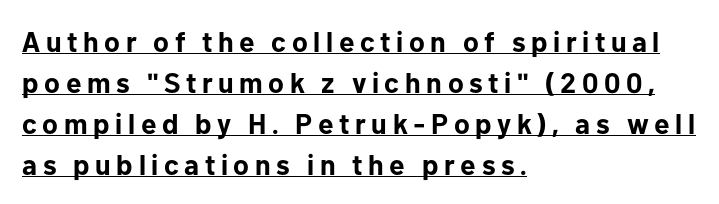
Compared with undecorated copy, this sample adds a rule below the words. These lines have a slow, spaced-out rhythm from letter to letter. Here the designer chose a conventional face with non-uniform glyph widths. Regarding leading, the lines here are spaced in the standard way. Ordinary non-slanted type is in use. Weight: bold.
